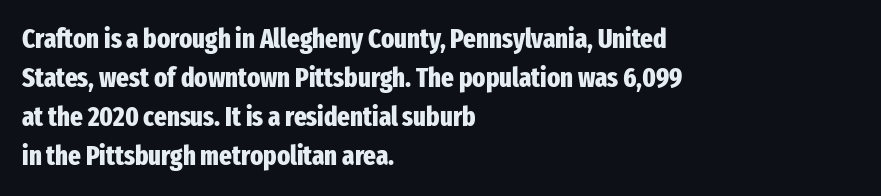
{"italic": "no", "bold": "yes", "underline": "no", "align": "left", "line_spacing": "normal", "line_spacing_ratio": 1.45, "letter_spacing": "normal", "letter_spacing_em": 0.0, "glyph_px": 27}
